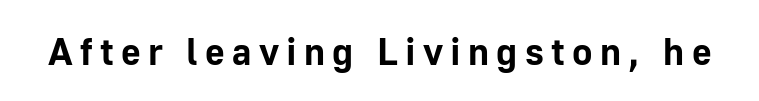
Q: Is the text bold? A: Yes.
Q: Is the text italic (slanted)? A: No, it is upright.
Q: Is the typeface a serif or a sans-serif typeface? A: Sans-serif.
Q: Is the text underlined? A: No.
Q: Width (condensed, normal, or wide)? A: Normal.
Q: Stroke contrast? A: Low.
Q: x-height? A: Medium.
Q: Monospaced? A: No.
